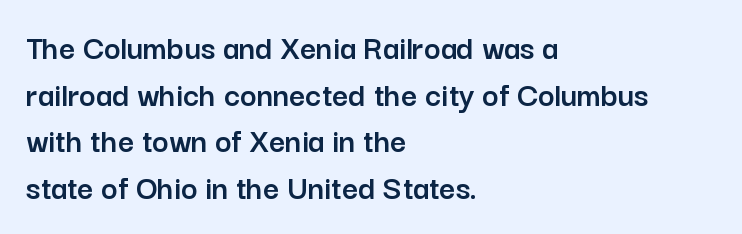
You can tell from the bare stems that sans-serif type was used. The ragged edge is on the right, which tells us the setting is flush left. Characters follow at the spacing the type designer built in. Leading matches the norm, producing a regular column. The face used here is proportionally spaced, like ordinary book or web type.
